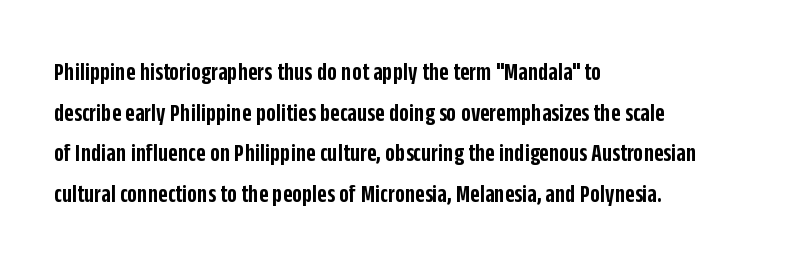
Q: Is the text bold? A: Semi-bold.
Q: Is the text italic (slanted)? A: No, it is upright.
Q: Is the text underlined? A: No.
Q: How is the paragraph aligned? A: Left-aligned.
Q: Is the spacing between letters normal or unusually wide? A: Normal.
Q: Is the spacing between lines tight, normal or loose? A: Normal.
